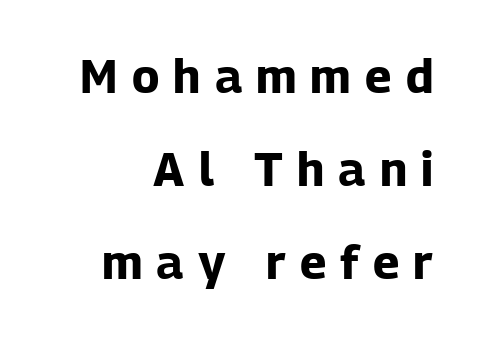
{"serif": "no", "italic": "no", "bold": "yes", "weight": "bold", "width": "normal", "stroke_contrast": "low", "x_height": "medium", "monospaced": "no", "underline": "no", "line_spacing": "loose", "line_spacing_ratio": 1.98, "letter_spacing": "wide", "letter_spacing_em": 0.3, "glyph_px": 47}
